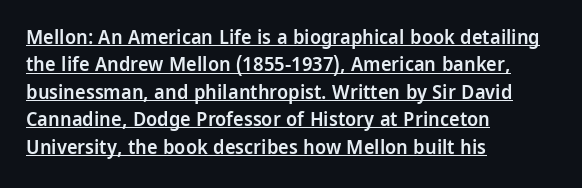
Q: Is the text bold? A: Semi-bold.
Q: Is the text italic (slanted)? A: No, it is upright.
Q: Is the text underlined? A: Yes.
Q: How is the paragraph aligned? A: Left-aligned.
Q: Is the spacing between letters normal or unusually wide? A: Normal.
Q: Is the spacing between lines tight, normal or loose? A: Normal.
